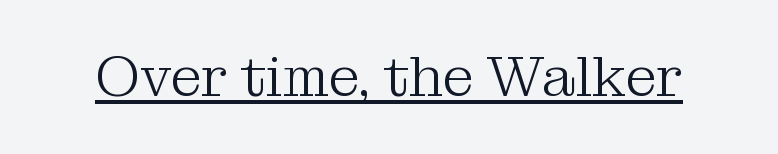
Q: Is the text bold? A: No.
Q: Is the text italic (slanted)? A: No, it is upright.
Q: Is the typeface a serif or a sans-serif typeface? A: Serif.
Q: Is the text underlined? A: Yes.
Q: Is the spacing between letters normal or unusually wide? A: Normal.
Q: Width (condensed, normal, or wide)? A: Normal.
Q: Stroke contrast? A: Medium.
Q: x-height? A: Medium.
Q: Monospaced? A: No.
